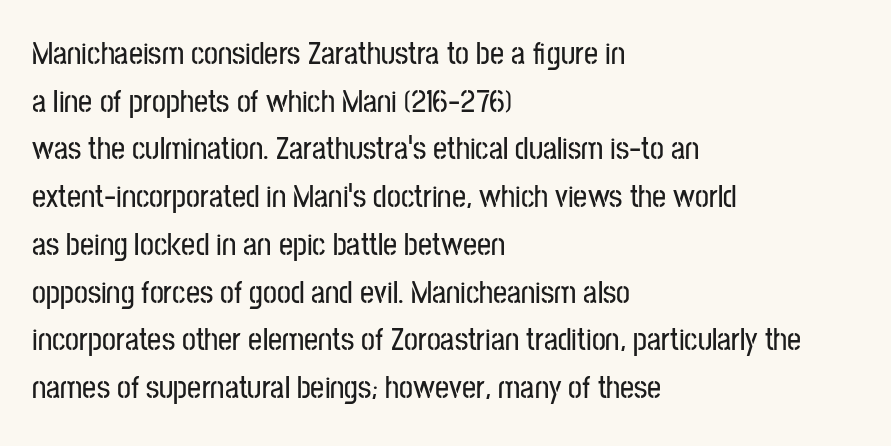
{"serif": "no", "italic": "no", "width": "condensed", "stroke_contrast": "low", "x_height": "medium", "monospaced": "no", "underline": "no", "align": "left", "line_spacing": "normal", "line_spacing_ratio": 1.54, "letter_spacing": "normal", "letter_spacing_em": 0.0, "glyph_px": 31}
